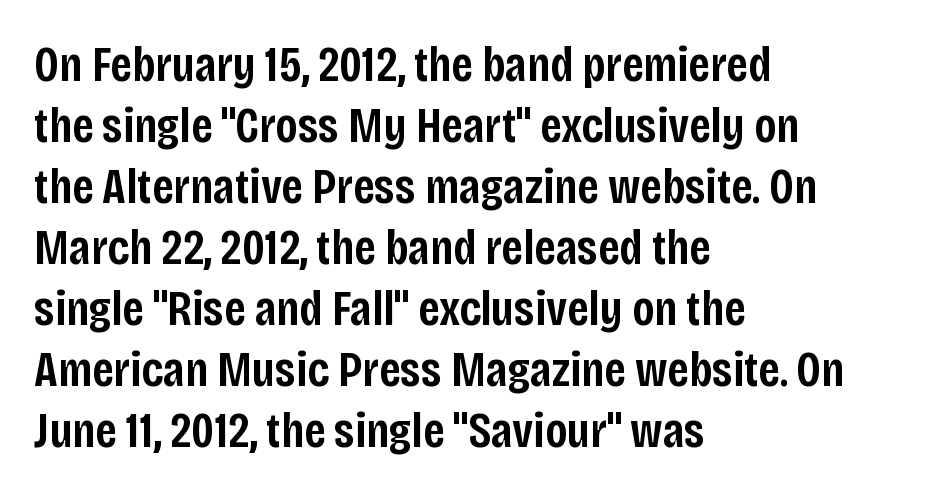
The image shows 50 px semibold, condensed sans-serif type, upright; set left-aligned, line spacing 1.22x, normal letter spacing, not underlined; low stroke contrast and a large x-height.
